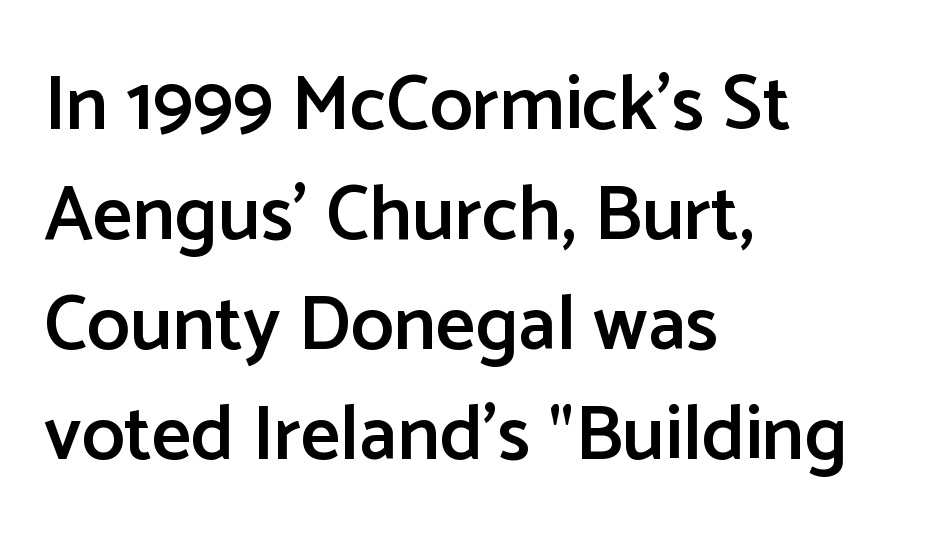
{"serif": "no", "italic": "no", "bold": "semi", "weight": "semibold", "width": "normal", "stroke_contrast": "low", "x_height": "medium", "monospaced": "no", "underline": "no", "align": "left", "line_spacing": "normal", "line_spacing_ratio": 1.43, "letter_spacing": "normal", "letter_spacing_em": 0.0, "glyph_px": 77}
